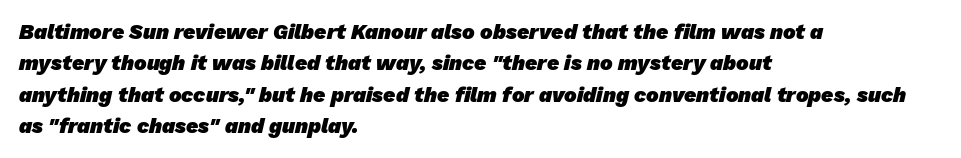
Q: Is the text bold? A: Yes.
Q: Is the text underlined? A: No.
Q: How is the paragraph aligned? A: Left-aligned.
Q: Is the spacing between letters normal or unusually wide? A: Normal.
Q: Is the spacing between lines tight, normal or loose? A: Normal.
